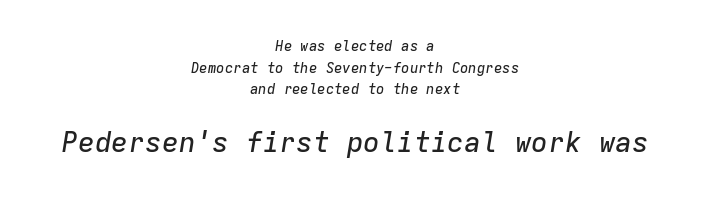
{"italic": "yes", "lean": "right", "slant_degrees": 9, "width": "normal", "stroke_contrast": "low", "x_height": "medium", "monospaced": "yes", "underline": "no", "align": "center", "line_spacing": "normal", "line_spacing_ratio": 1.55, "letter_spacing": "normal", "letter_spacing_em": 0.0, "larger_block": "second", "size_ratio": 2.0, "glyph_px": 28}
